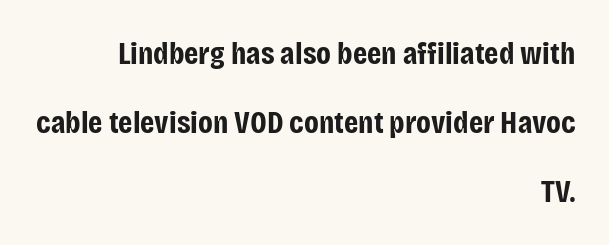
Students, this is bold: see how much ink each stroke carries. This rendering leaves character spacing at its baseline value. This rendering employs a face without finishing strokes, i.e., a sans-serif. Think of a printed novel: that variable character pitch is what you see here. The lettering stays uniformly vertical, giving the passage a roman look.
